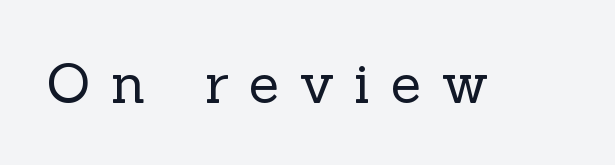
The image shows 56 px regular-weight serif type, upright; set unusually wide letter spacing (+0.37 em), not underlined; a medium x-height.
